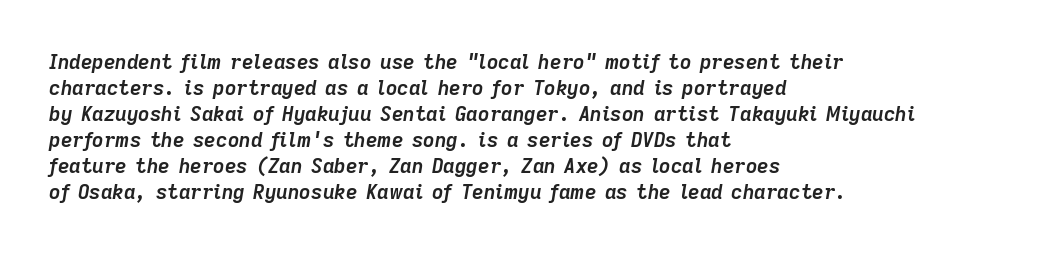
When letters slant like this, we call the style italic. The rendering uses a moderate line-height, typical for paragraphs. Strokes here are thick enough to call this a true bold. Characters follow at the spacing the type designer built in.
